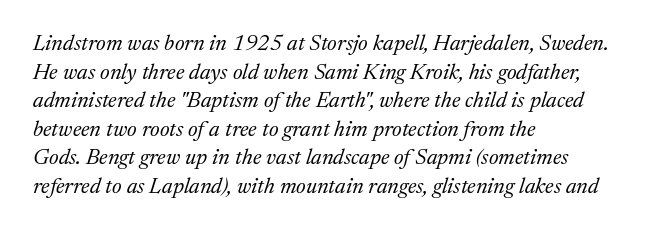
The image shows 22 px text type, italic (leaning right); set left-aligned, normal line spacing (1.3x), normal letter spacing, not underlined.
